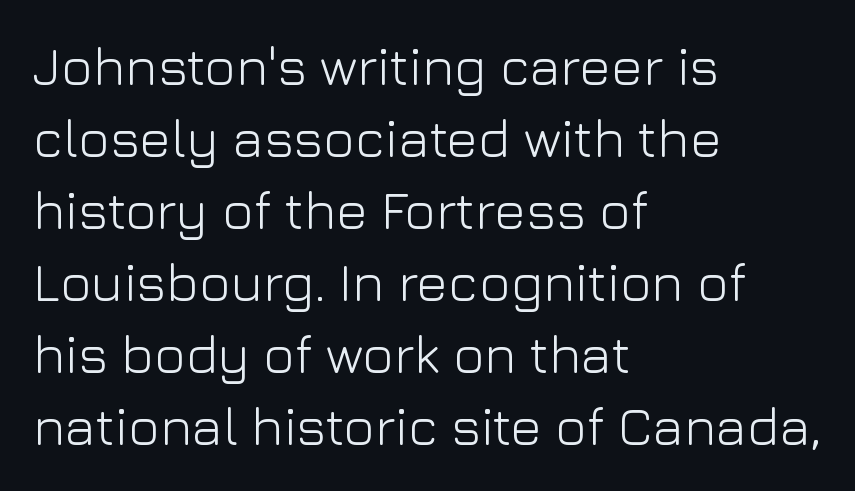
The image shows 53 px light sans-serif type, upright; set left-aligned, normal line spacing (1.36x), normal letter spacing, not underlined; low stroke contrast and a medium x-height.
